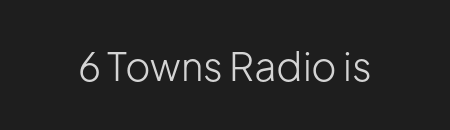
{"serif": "no", "italic": "no", "bold": "no", "weight": "light", "width": "normal", "stroke_contrast": "low", "x_height": "medium", "monospaced": "no", "underline": "no", "letter_spacing": "normal", "letter_spacing_em": 0.0, "glyph_px": 39}
